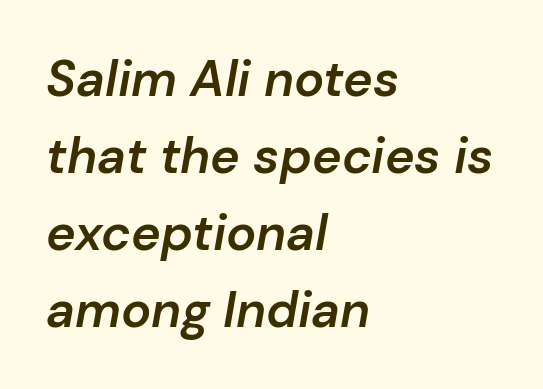
Q: Is the text bold? A: Semi-bold.
Q: Is the text italic (slanted)? A: Yes, it leans right by about 10 degrees.
Q: Is the text underlined? A: No.
Q: How is the paragraph aligned? A: Left-aligned.
Q: Is the spacing between letters normal or unusually wide? A: Normal.
Q: Is the spacing between lines tight, normal or loose? A: Normal.
Q: Width (condensed, normal, or wide)? A: Normal.
Q: Stroke contrast? A: Low.
Q: x-height? A: Medium.
Q: Monospaced? A: No.
